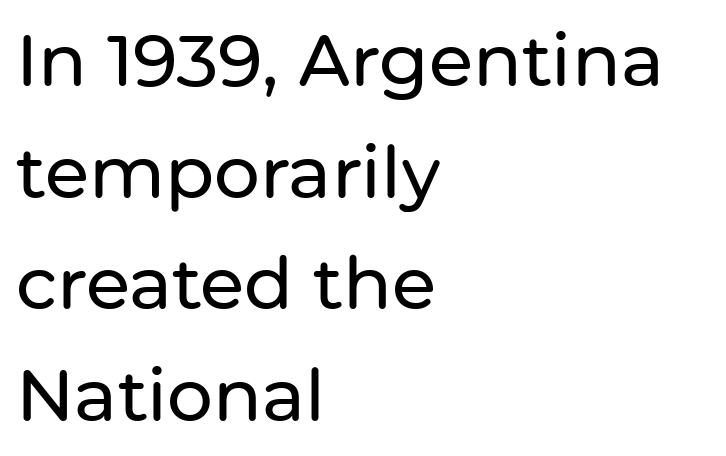
Note the varied advance widths — an 'i' is clearly narrower than an 'm'. You can tell it's not italic because the verticals are truly vertical. Rule under the text: the space is simply empty. All the whitespace from short lines collects on the right. Classification — sans serif. One glance says typical: line gaps are just what's usual.
